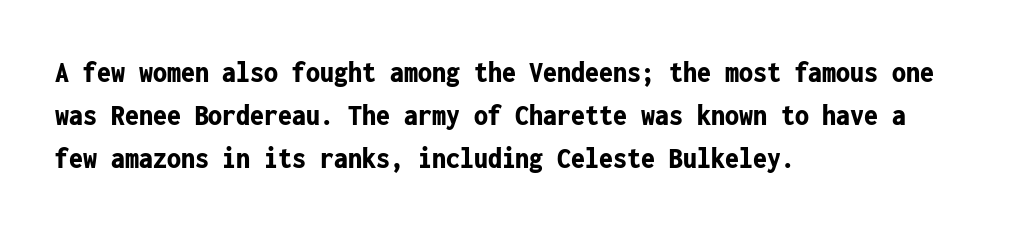
Q: Is the text bold? A: Yes.
Q: Is the text italic (slanted)? A: No, it is upright.
Q: Is the typeface a serif or a sans-serif typeface? A: Sans-serif.
Q: Is the text underlined? A: No.
Q: How is the paragraph aligned? A: Left-aligned.
Q: Is the spacing between letters normal or unusually wide? A: Normal.
Q: Is the spacing between lines tight, normal or loose? A: Normal.
Q: Width (condensed, normal, or wide)? A: Condensed.
Q: Stroke contrast? A: Low.
Q: x-height? A: Medium.
Q: Monospaced? A: Yes.
